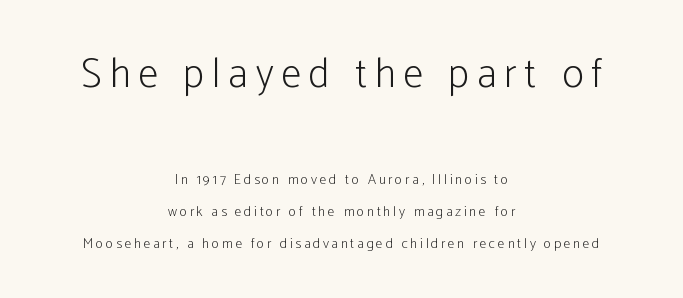
Q: Is the text bold? A: No.
Q: Is the text italic (slanted)? A: No, it is upright.
Q: Is the typeface a serif or a sans-serif typeface? A: Sans-serif.
Q: Is the text underlined? A: No.
Q: How is the paragraph aligned? A: Centered.
Q: Is the spacing between lines tight, normal or loose? A: Loose.
Q: Which block of text is set in a larger size, the first (top) or the second (bottom)? A: The first (top) one.
Q: Width (condensed, normal, or wide)? A: Condensed.
Q: Stroke contrast? A: Low.
Q: x-height? A: Medium.
Q: Monospaced? A: No.
